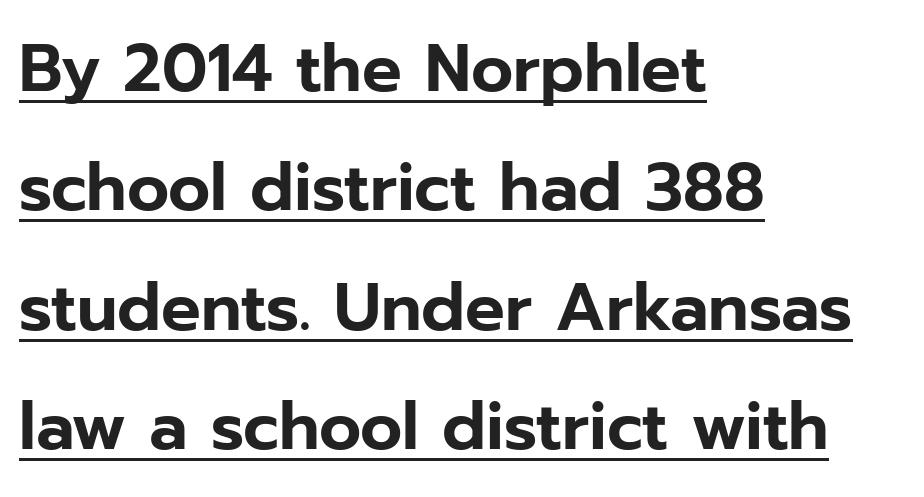
Q: Is the text italic (slanted)? A: No, it is upright.
Q: Is the typeface a serif or a sans-serif typeface? A: Sans-serif.
Q: Is the text underlined? A: Yes.
Q: How is the paragraph aligned? A: Left-aligned.
Q: Is the spacing between letters normal or unusually wide? A: Normal.
Q: Width (condensed, normal, or wide)? A: Normal.
Q: Stroke contrast? A: Low.
Q: x-height? A: Medium.
Q: Monospaced? A: No.
